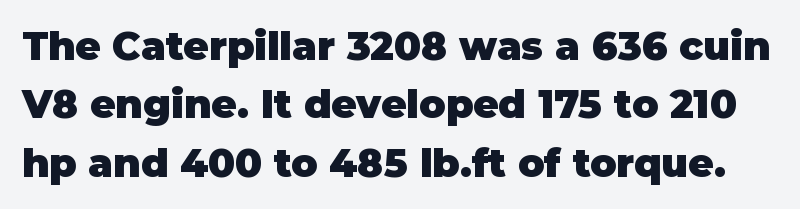
{"serif": "no", "italic": "no", "bold": "yes", "weight": "heavy", "width": "normal", "stroke_contrast": "low", "x_height": "large", "monospaced": "no", "underline": "no", "line_spacing": "normal", "line_spacing_ratio": 1.5, "letter_spacing": "normal", "letter_spacing_em": 0.0, "glyph_px": 39}
